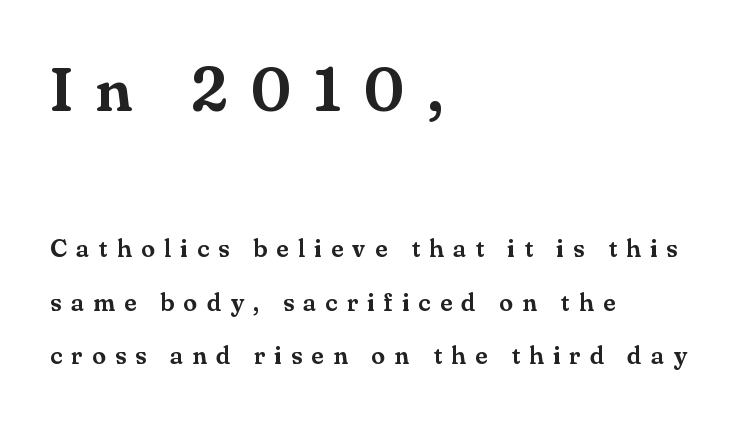
{"serif": "yes", "italic": "no", "width": "normal", "stroke_contrast": "medium", "x_height": "small", "monospaced": "no", "underline": "no", "align": "left", "line_spacing": "loose", "line_spacing_ratio": 2.14, "letter_spacing": "wide", "letter_spacing_em": 0.37, "larger_block": "first", "size_ratio": 2.48, "glyph_px": 62}
